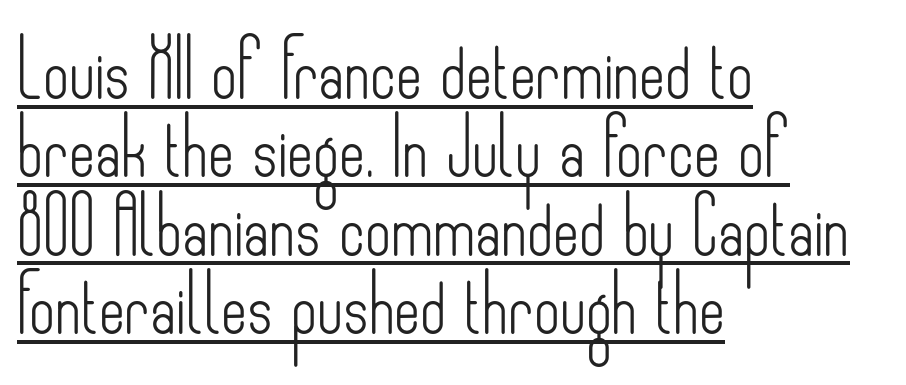
Short note: letters normally spaced. On a weight scale, this lands at 450 or below. Whoever set this chose a conventional vertical rhythm. Character widths vary here, with narrow letters taking less room than wide ones. Compared with undecorated copy, this sample adds a rule below the words. The text was rendered using a sans face with plain stroke endings.
